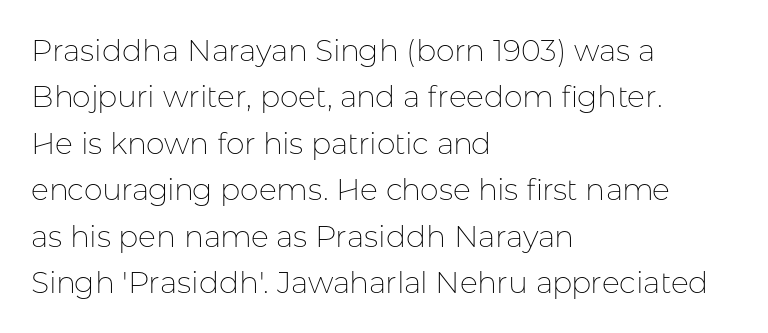
Each stroke keeps to a modest, everyday thickness or less. A typesetter would call this proportional, since set widths differ per character. These lines were composed using upright roman letters. The letters carry no serifs — their stems end cleanly without finishing strokes.
